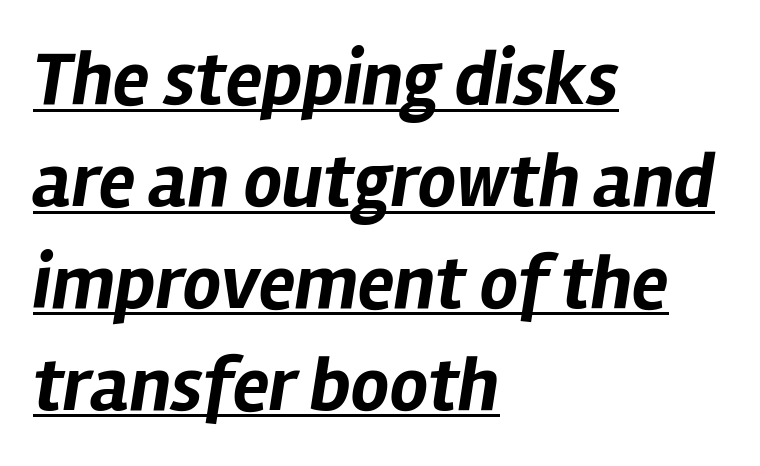
Q: Is the text bold? A: Yes.
Q: Is the text italic (slanted)? A: Yes, it leans right by about 12 degrees.
Q: Is the text underlined? A: Yes.
Q: How is the paragraph aligned? A: Left-aligned.
Q: Is the spacing between letters normal or unusually wide? A: Normal.
Q: Is the spacing between lines tight, normal or loose? A: Normal.
Q: Width (condensed, normal, or wide)? A: Normal.
Q: Stroke contrast? A: Low.
Q: x-height? A: Medium.
Q: Monospaced? A: No.
